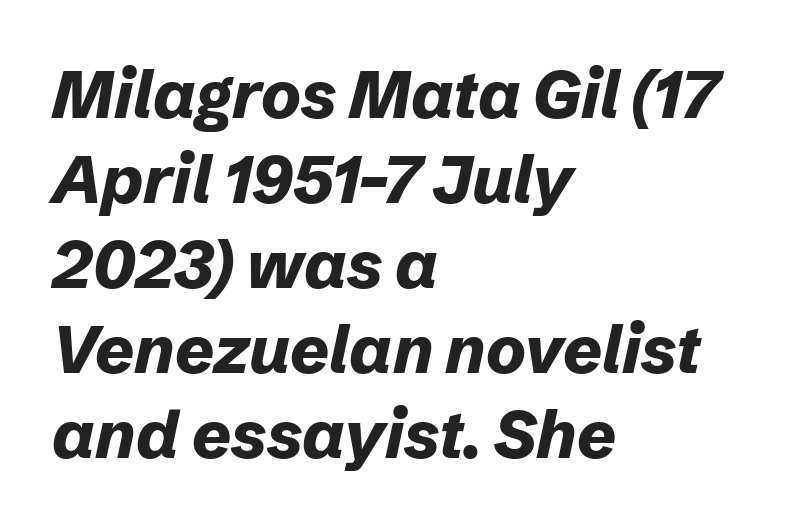
Q: Is the text bold? A: Yes.
Q: Is the text italic (slanted)? A: Yes, it leans right by about 12 degrees.
Q: Is the text underlined? A: No.
Q: How is the paragraph aligned? A: Left-aligned.
Q: Is the spacing between letters normal or unusually wide? A: Normal.
Q: Is the spacing between lines tight, normal or loose? A: Normal.
Q: Width (condensed, normal, or wide)? A: Normal.
Q: Stroke contrast? A: Low.
Q: x-height? A: Medium.
Q: Monospaced? A: No.
